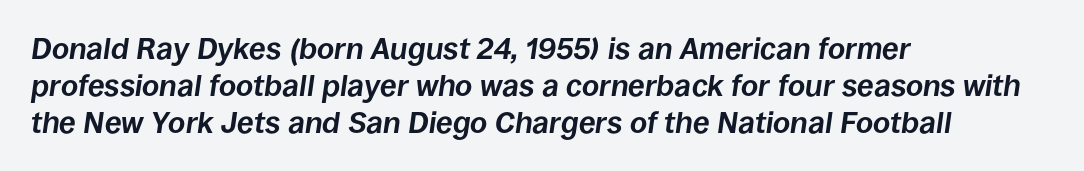
The image shows 30 px bold type, italic (leaning right); set left-aligned, line spacing 1.23x, normal letter spacing, not underlined; low stroke contrast and a large x-height.
